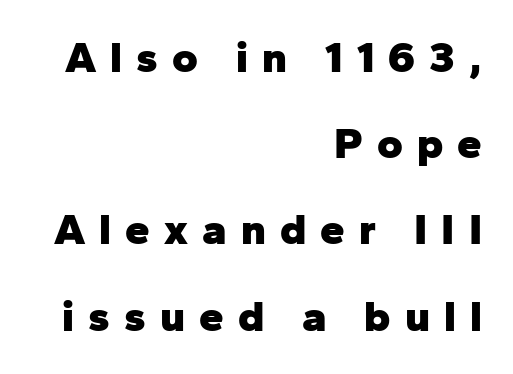
Q: Is the text bold? A: Yes.
Q: Is the text italic (slanted)? A: No, it is upright.
Q: Is the typeface a serif or a sans-serif typeface? A: Sans-serif.
Q: Is the text underlined? A: No.
Q: How is the paragraph aligned? A: Right-aligned.
Q: Is the spacing between letters normal or unusually wide? A: Unusually wide.
Q: Is the spacing between lines tight, normal or loose? A: Loose.
Q: Width (condensed, normal, or wide)? A: Normal.
Q: Stroke contrast? A: Low.
Q: x-height? A: Medium.
Q: Monospaced? A: No.
